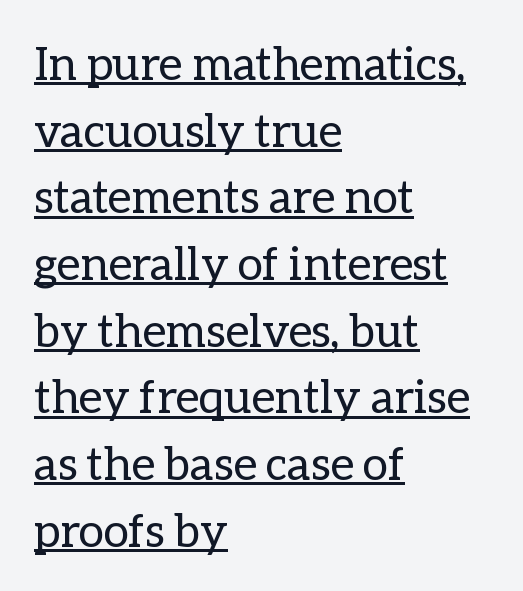
{"italic": "no", "bold": "no", "weight": "regular", "width": "normal", "stroke_contrast": "low", "x_height": "medium", "monospaced": "no", "underline": "yes", "align": "left", "line_spacing": "normal", "line_spacing_ratio": 1.45, "letter_spacing": "normal", "letter_spacing_em": 0.0, "glyph_px": 46}
